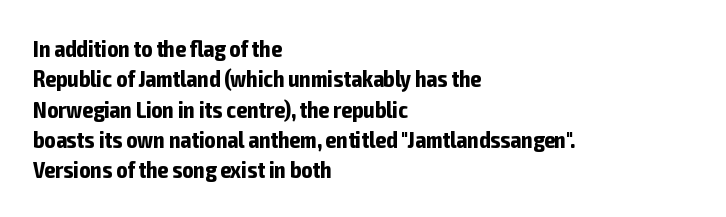
Each word holds together tightly as a unit, with standard inter-letter gaps. Typeset ragged right — the left edge is the straight one. Has an underline been added? It has not. The passage shown stacks its lines at a standard gap. A typesetter would mark this as roman, not italic. The passage shown is emphatically bold.
